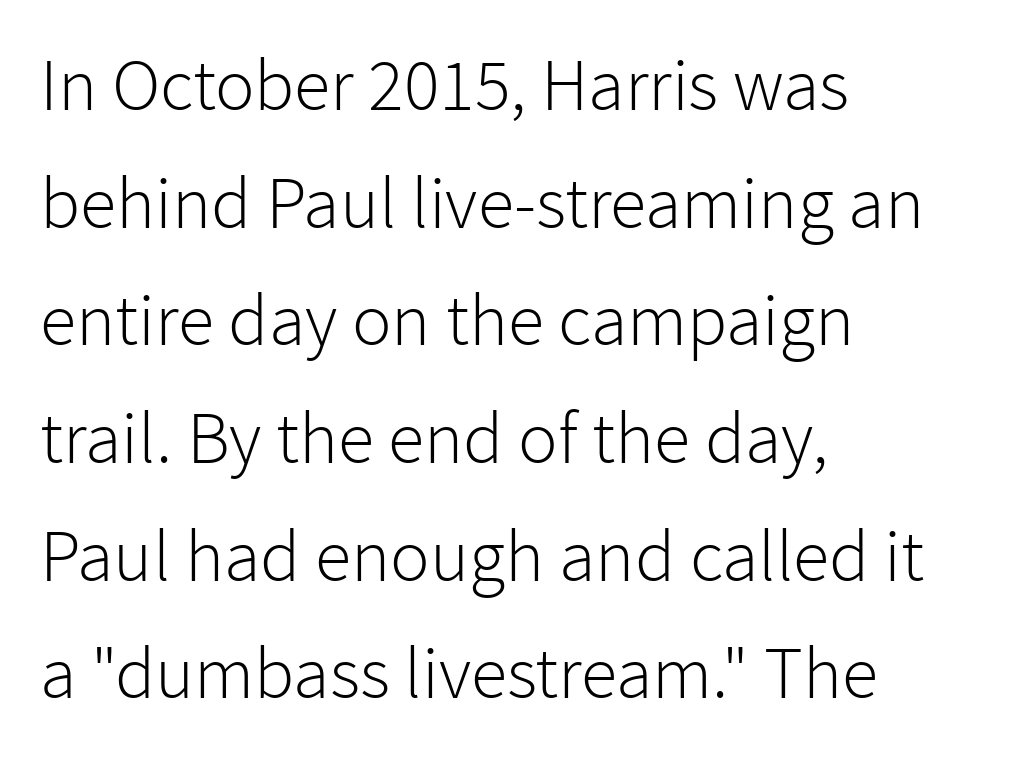
The image shows 74 px light sans-serif type, upright; set left-aligned, normal line spacing (1.59x), normal letter spacing, not underlined; low stroke contrast and a medium x-height.
